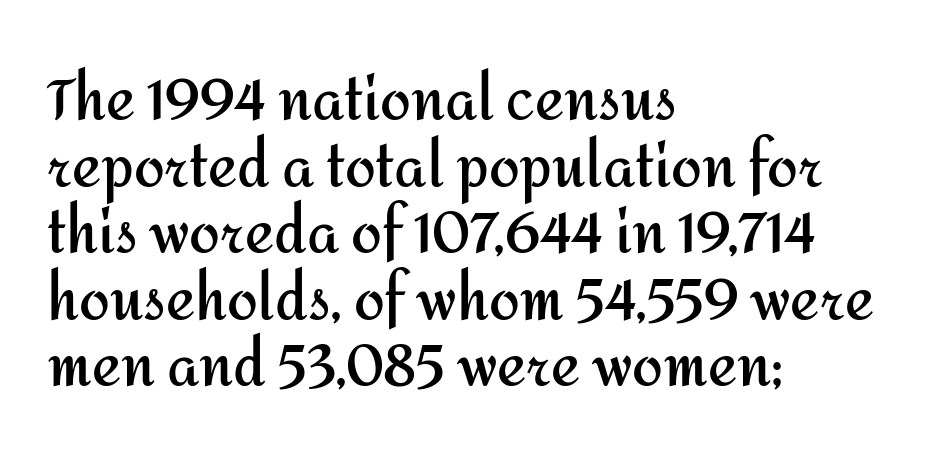
Words float on clear page, feet unadorned. Short note: letters normally spaced. Each glyph is drawn with heavy, bold strokes. The axis of the letterforms is exactly vertical. Spacing verdict: proportional, widths tailored to each character. No feet cap the strokes, marking this as sans-serif type.
